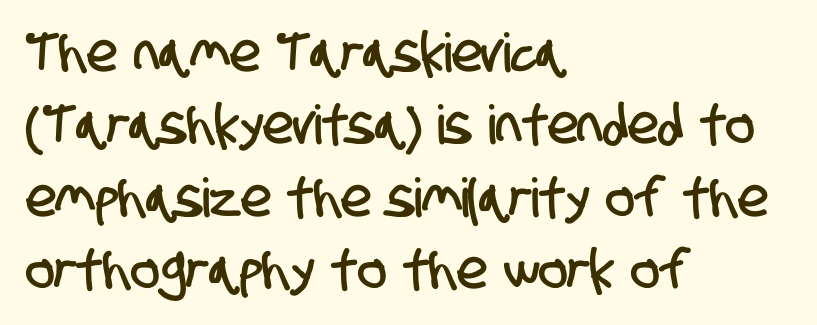
Q: Is the typeface a serif or a sans-serif typeface? A: Sans-serif.
Q: Is the text underlined? A: No.
Q: How is the paragraph aligned? A: Left-aligned.
Q: Is the spacing between letters normal or unusually wide? A: Normal.
Q: Is the spacing between lines tight, normal or loose? A: Normal.
Q: Width (condensed, normal, or wide)? A: Condensed.
Q: Stroke contrast? A: Low.
Q: x-height? A: Large.
Q: Monospaced? A: No.
